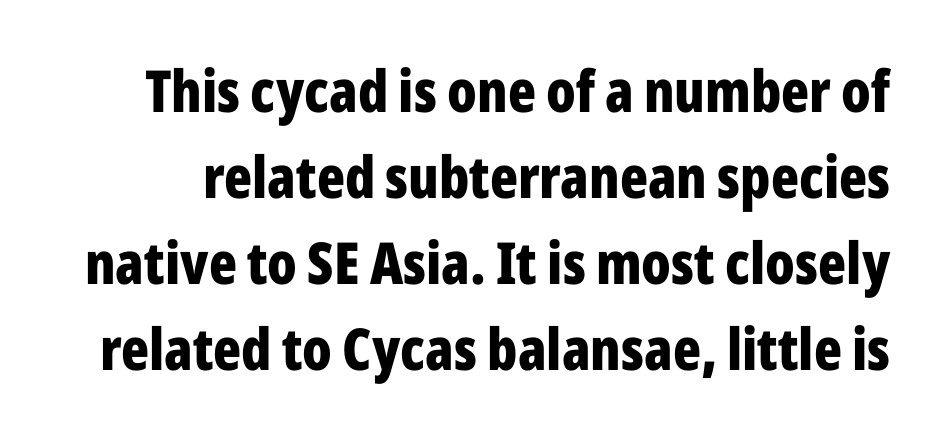
Q: Is the text bold? A: Yes.
Q: Is the text italic (slanted)? A: No, it is upright.
Q: Is the typeface a serif or a sans-serif typeface? A: Sans-serif.
Q: Is the text underlined? A: No.
Q: Is the spacing between letters normal or unusually wide? A: Normal.
Q: Is the spacing between lines tight, normal or loose? A: Normal.
Q: Width (condensed, normal, or wide)? A: Condensed.
Q: Stroke contrast? A: Low.
Q: x-height? A: Medium.
Q: Monospaced? A: No.
